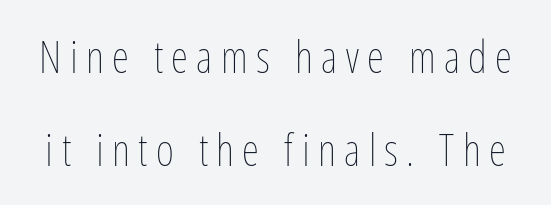
The image shows 44 px thin, condensed type, upright; set loose line spacing (2.11x), not underlined; low stroke contrast and a medium x-height.
